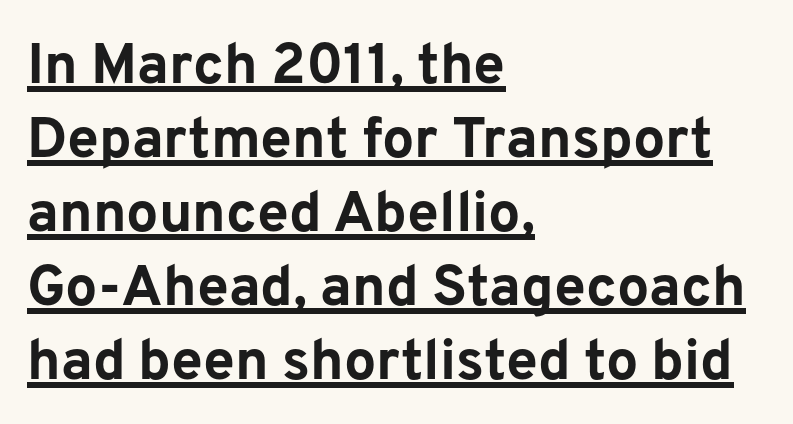
The image shows 57 px bold sans-serif type, upright; set left-aligned, normal line spacing (1.3x), normal letter spacing, underlined; low stroke contrast and a medium x-height.
